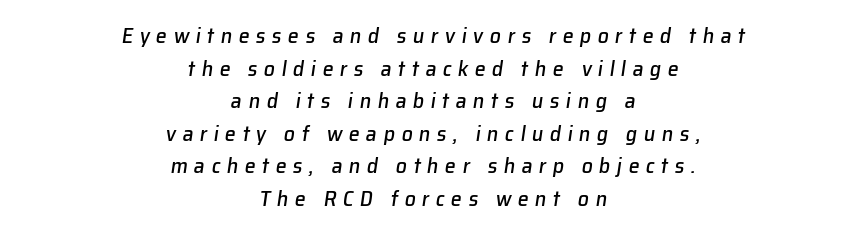
Compared with typical body copy, the letter spacing here is much looser. The passage shown stacks its lines at a standard gap. The axis of the letterforms is tilted away from vertical. The foot of each line stays bare and open. Which margin do the lines hug? Neither — every line sits in the middle.
